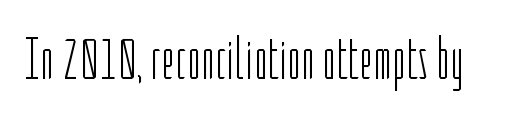
The image shows 60 px light, condensed sans-serif type, upright; set normal letter spacing, not underlined; low stroke contrast and a medium x-height.
